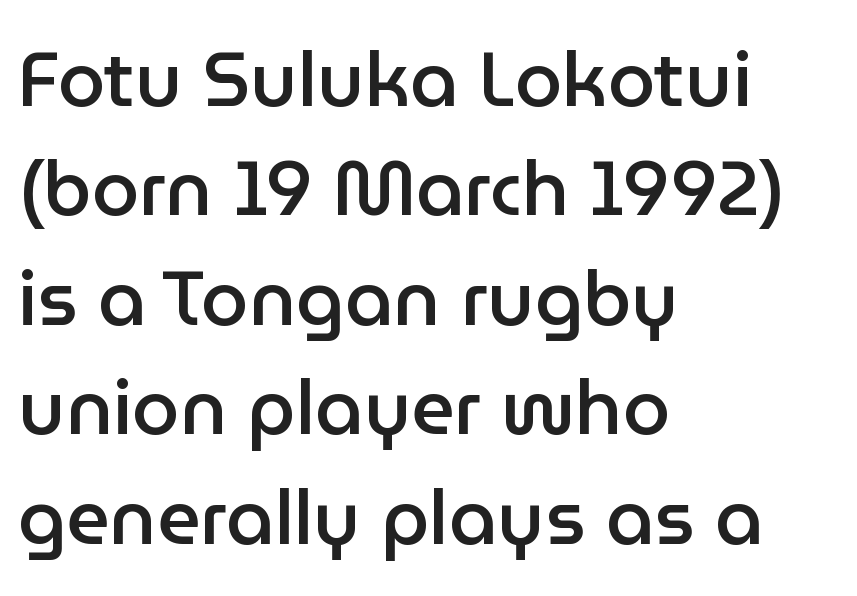
The image shows 76 px semibold sans-serif type, upright; set left-aligned, normal line spacing (1.44x), normal letter spacing, not underlined; low stroke contrast and a medium x-height.
